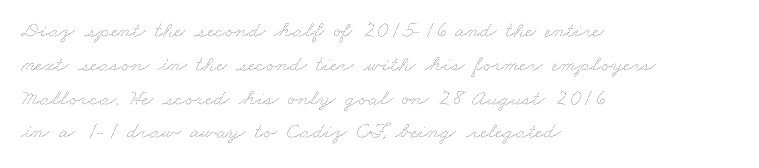
The image shows 23 px text type; set left-aligned, normal line spacing (1.47x), normal letter spacing, not underlined.
